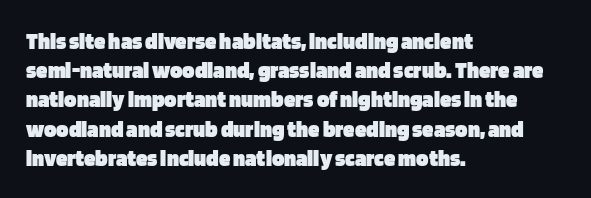
{"italic": "no", "bold": "yes", "underline": "no", "align": "left", "line_spacing": "normal", "line_spacing_ratio": 1.27, "letter_spacing": "normal", "letter_spacing_em": 0.0, "glyph_px": 23}
